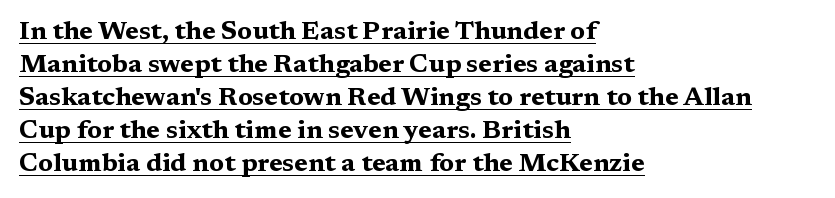
{"italic": "no", "bold": "yes", "underline": "yes", "align": "left", "line_spacing": "normal", "line_spacing_ratio": 1.27, "letter_spacing": "normal", "letter_spacing_em": 0.0, "glyph_px": 26}
